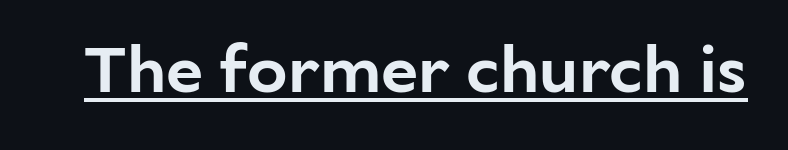
These lines were composed using upright roman letters. The rendering keeps characters at their native spacing. Proportional: the letters do not fall into vertical columns. A typesetter would label this face a sans. Underline: present.
